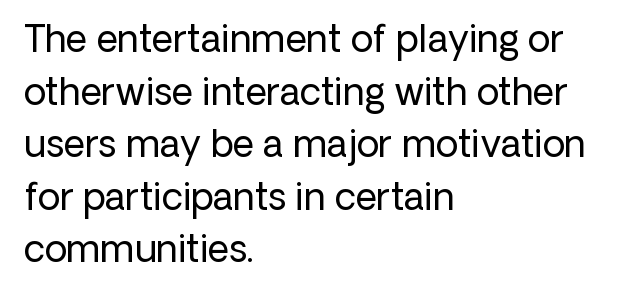
Q: Is the text bold? A: No.
Q: Is the text italic (slanted)? A: No, it is upright.
Q: Is the typeface a serif or a sans-serif typeface? A: Sans-serif.
Q: Is the text underlined? A: No.
Q: How is the paragraph aligned? A: Left-aligned.
Q: Is the spacing between letters normal or unusually wide? A: Normal.
Q: Is the spacing between lines tight, normal or loose? A: Normal.
Q: Width (condensed, normal, or wide)? A: Normal.
Q: Stroke contrast? A: Low.
Q: x-height? A: Medium.
Q: Monospaced? A: No.
